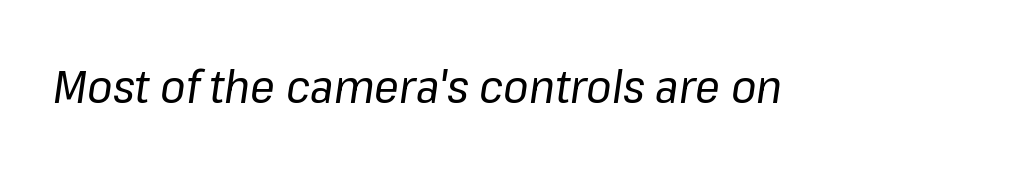
{"italic": "yes", "lean": "right", "slant_degrees": 8, "bold": "no", "weight": "regular", "width": "normal", "stroke_contrast": "low", "x_height": "medium", "monospaced": "no", "underline": "no", "letter_spacing": "normal", "letter_spacing_em": 0.0, "glyph_px": 46}
